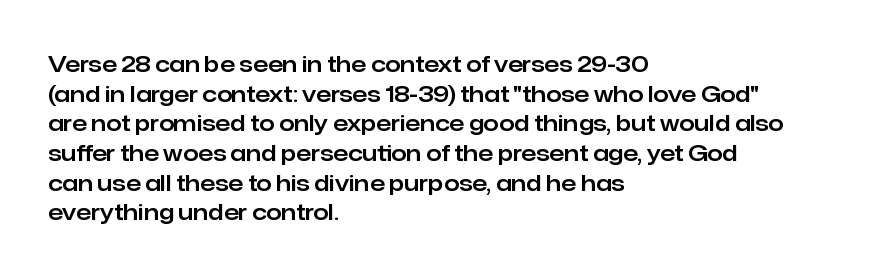
The passage shown stacks its lines at a standard gap. Look at the tracking — it's just the regular setting, nothing added. A typesetter would mark this as roman, not italic. Underlining? Definitely not there. One-word summary of the alignment: left.
